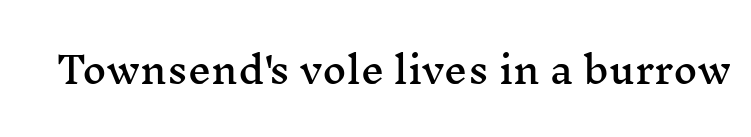
{"serif": "yes", "italic": "no", "width": "wide", "stroke_contrast": "medium", "x_height": "medium", "monospaced": "no", "underline": "no", "letter_spacing": "normal", "letter_spacing_em": 0.0, "glyph_px": 37}
